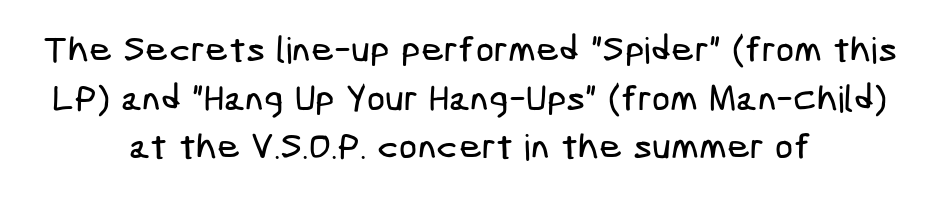
Q: Is the typeface a serif or a sans-serif typeface? A: Sans-serif.
Q: Is the text underlined? A: No.
Q: How is the paragraph aligned? A: Centered.
Q: Is the spacing between letters normal or unusually wide? A: Normal.
Q: Is the spacing between lines tight, normal or loose? A: Normal.
Q: Width (condensed, normal, or wide)? A: Condensed.
Q: Stroke contrast? A: Low.
Q: x-height? A: Medium.
